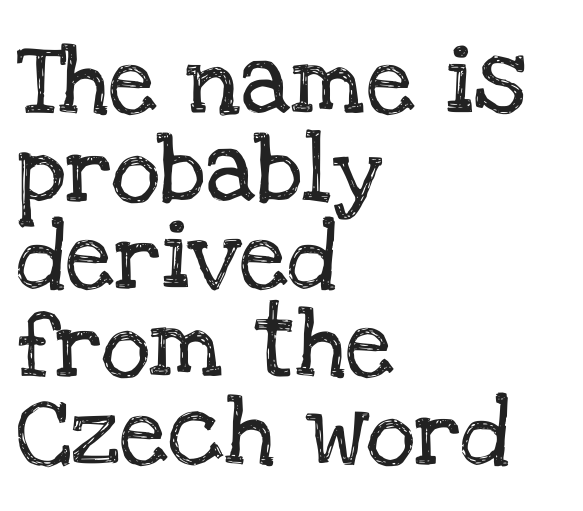
Q: Is the text italic (slanted)? A: No, it is upright.
Q: Is the typeface a serif or a sans-serif typeface? A: Serif.
Q: Is the text underlined? A: No.
Q: How is the paragraph aligned? A: Left-aligned.
Q: Is the spacing between letters normal or unusually wide? A: Normal.
Q: Is the spacing between lines tight, normal or loose? A: Normal.
Q: Width (condensed, normal, or wide)? A: Normal.
Q: Stroke contrast? A: Low.
Q: x-height? A: Large.
Q: Monospaced? A: No.
